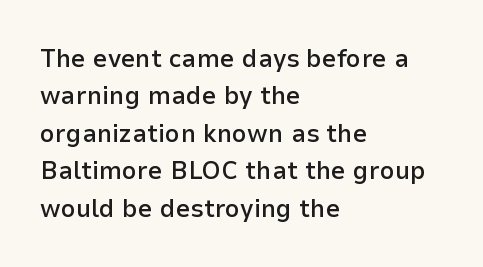
{"italic": "no", "bold": "semi", "underline": "no", "align": "left", "line_spacing": "normal", "line_spacing_ratio": 1.44, "letter_spacing": "normal", "letter_spacing_em": 0.0, "glyph_px": 26}
